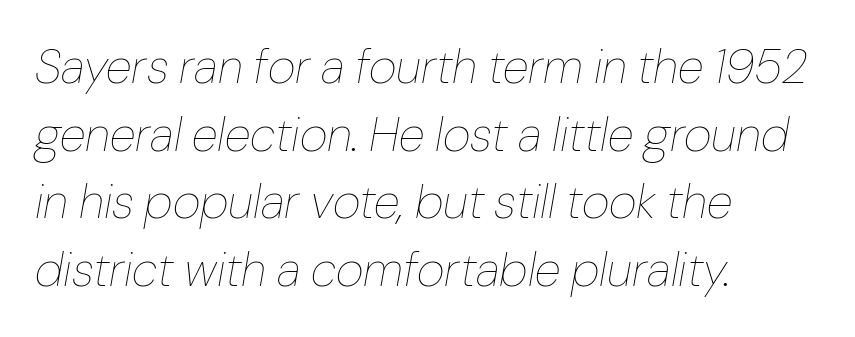
The image shows 48 px thin type, italic (leaning right); set left-aligned, normal line spacing (1.41x), normal letter spacing, not underlined; low stroke contrast and a medium x-height.
